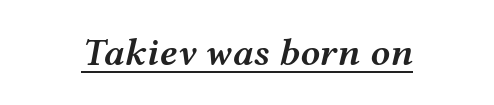
The tracking reads as untouched default to a designer's eye. Looking at the ascenders, they clearly lean. Emphasis by weight is partial: semibold. Think of a printed novel: that variable character pitch is what you see here. Emphasis is given by a line drawn under the lettering.
